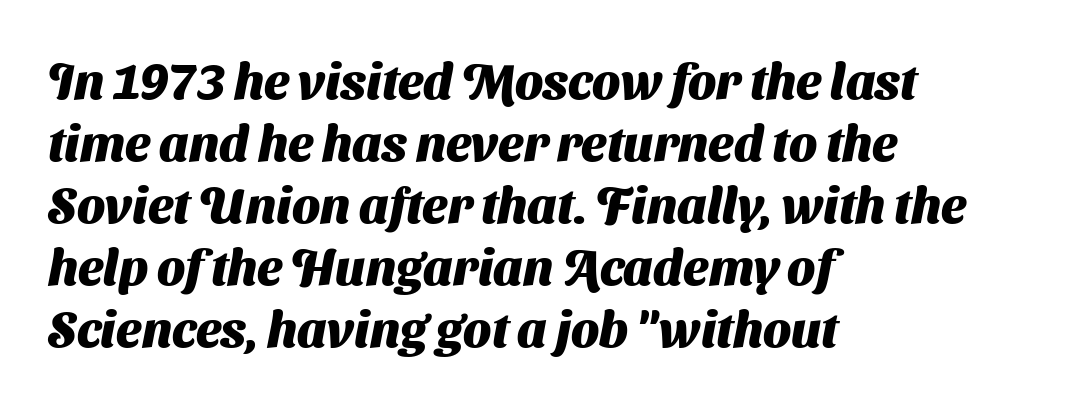
The glyphs are unaccompanied by any horizontal stroke below them. Each glyph is drawn with heavy, bold strokes. Typographically, this falls in the sans-serif category. Default kerning and tracking; the words read as compact shapes.
